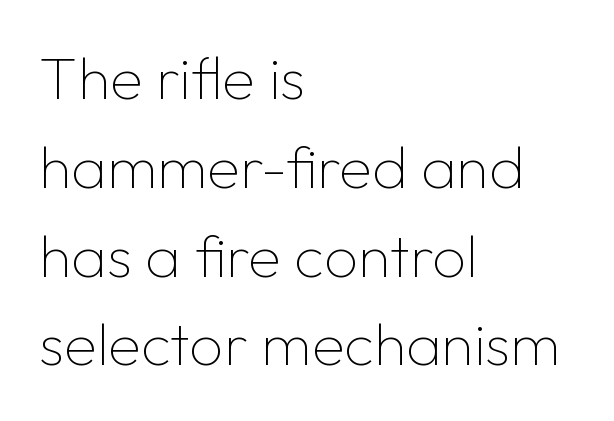
Check under the words: just untouched page. Spacing verdict: proportional, widths tailored to each character. The font family rendered here belongs to the sans-serif group. The rows are spaced the way most documents space them.
